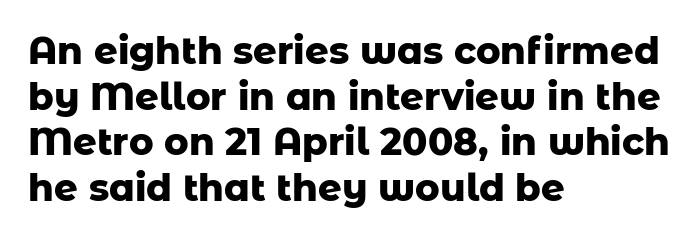
Q: Is the text bold? A: Yes.
Q: Is the text italic (slanted)? A: No, it is upright.
Q: Is the typeface a serif or a sans-serif typeface? A: Sans-serif.
Q: Is the text underlined? A: No.
Q: How is the paragraph aligned? A: Left-aligned.
Q: Is the spacing between letters normal or unusually wide? A: Normal.
Q: Width (condensed, normal, or wide)? A: Normal.
Q: Stroke contrast? A: Low.
Q: x-height? A: Medium.
Q: Monospaced? A: No.
